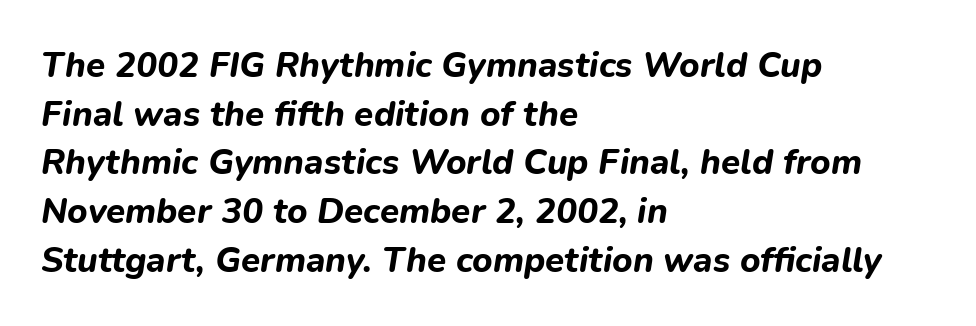
The image shows 35 px bold type, italic (leaning right); set left-aligned, normal line spacing (1.39x), normal letter spacing, not underlined; low stroke contrast and a medium x-height.
